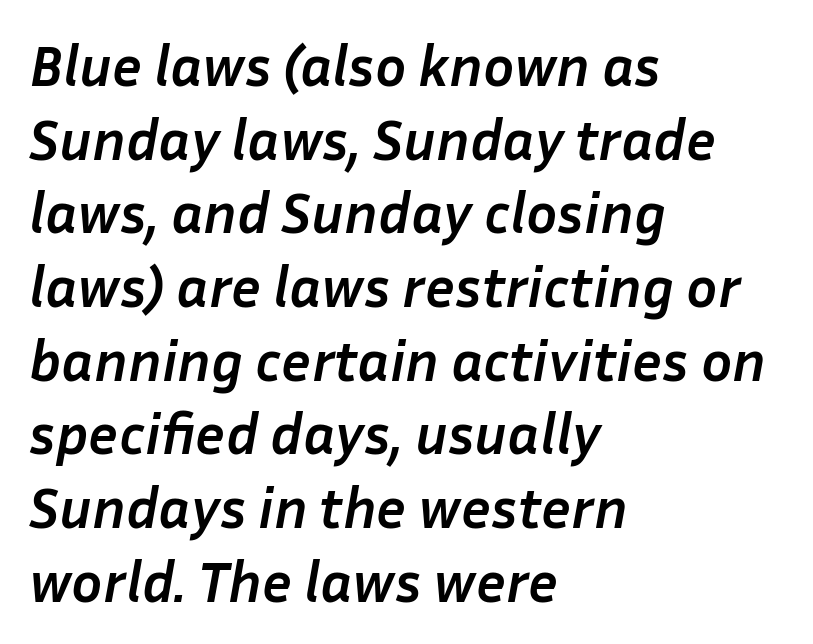
The image shows 58 px semibold type, italic (leaning right); set left-aligned, normal line spacing (1.27x), normal letter spacing, not underlined; low stroke contrast and a medium x-height.
